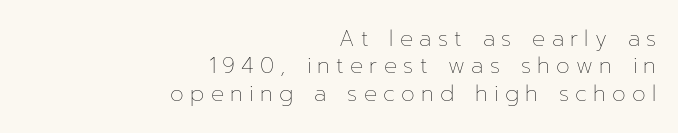
Q: Is the text bold? A: No.
Q: Is the text italic (slanted)? A: No, it is upright.
Q: Is the text underlined? A: No.
Q: How is the paragraph aligned? A: Right-aligned.
Q: Is the spacing between letters normal or unusually wide? A: Unusually wide.
Q: Is the spacing between lines tight, normal or loose? A: Normal.
